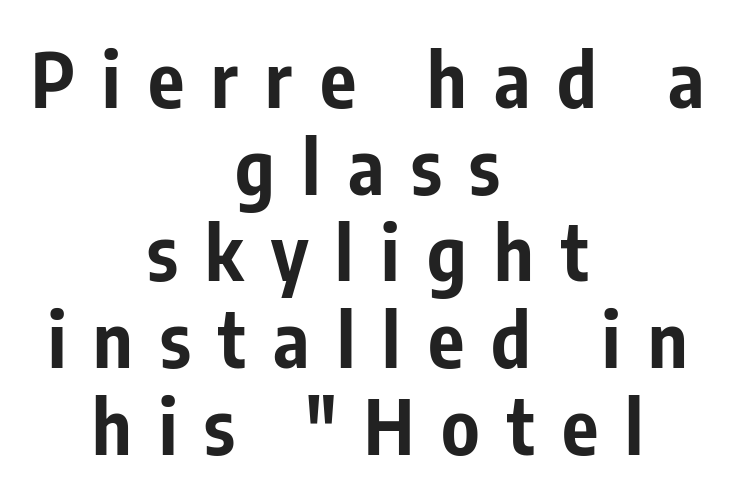
Rule under the text: the space is simply empty. Is the type bold? Yes — the strokes are clearly thick and heavy. The passage is arranged like a title page — every line centered. The lettering holds an erect, upright posture throughout.
